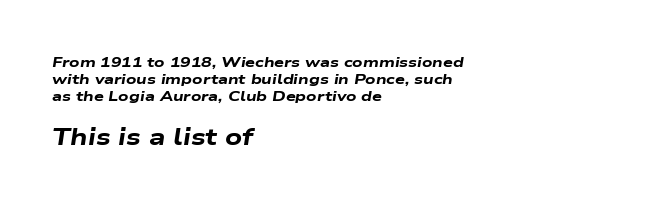
The image shows 23 px bold type, italic (leaning right); set left-aligned, line spacing 1.2x, normal letter spacing, not underlined; the second (bottom) block is 1.64x larger.
